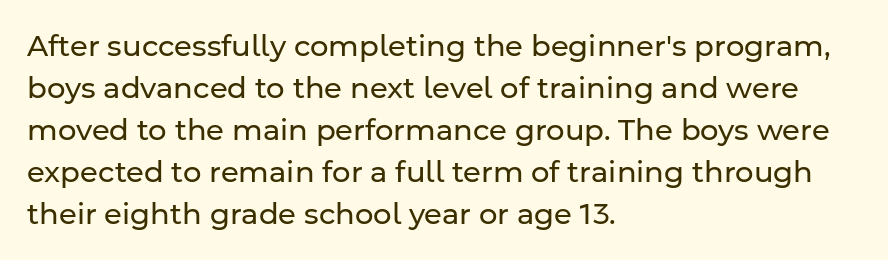
{"serif": "no", "italic": "no", "bold": "no", "weight": "regular", "width": "normal", "stroke_contrast": "low", "x_height": "medium", "monospaced": "no", "underline": "no", "align": "left", "line_spacing": "normal", "line_spacing_ratio": 1.45, "letter_spacing": "normal", "letter_spacing_em": 0.0, "glyph_px": 29}
